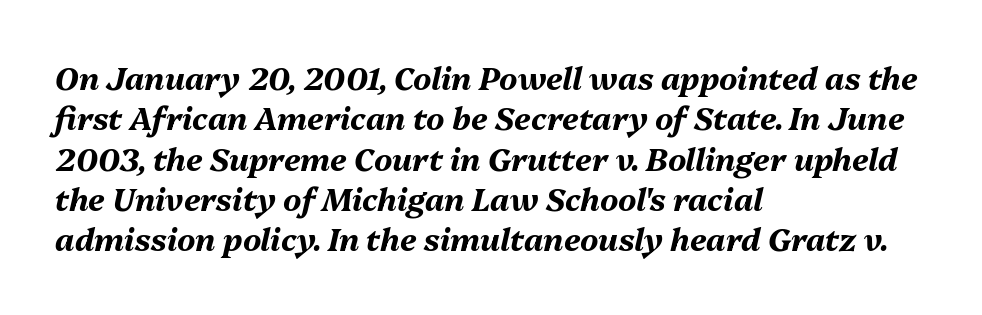
{"italic": "yes", "lean": "right", "slant_degrees": 13, "bold": "yes", "weight": "bold", "width": "normal", "stroke_contrast": "medium", "x_height": "medium", "monospaced": "no", "underline": "no", "align": "left", "line_spacing": "normal", "line_spacing_ratio": 1.3, "letter_spacing": "normal", "letter_spacing_em": 0.0, "glyph_px": 31}
